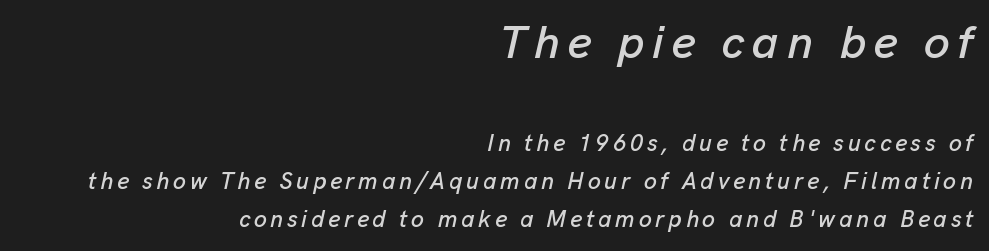
{"italic": "yes", "lean": "right", "slant_degrees": 13, "width": "normal", "stroke_contrast": "low", "x_height": "medium", "monospaced": "no", "underline": "no", "align": "right", "line_spacing": "normal", "line_spacing_ratio": 1.67, "larger_block": "first", "size_ratio": 2.0, "glyph_px": 46}
